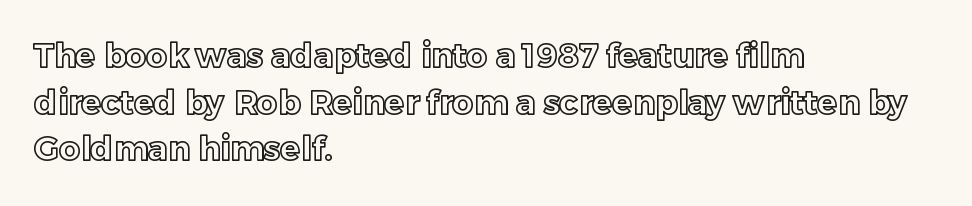
Any mark beneath the type? The region is blank. Regular leading. Nobody touched the tracking dial on this one. The letters stand upright; this is a roman face.
